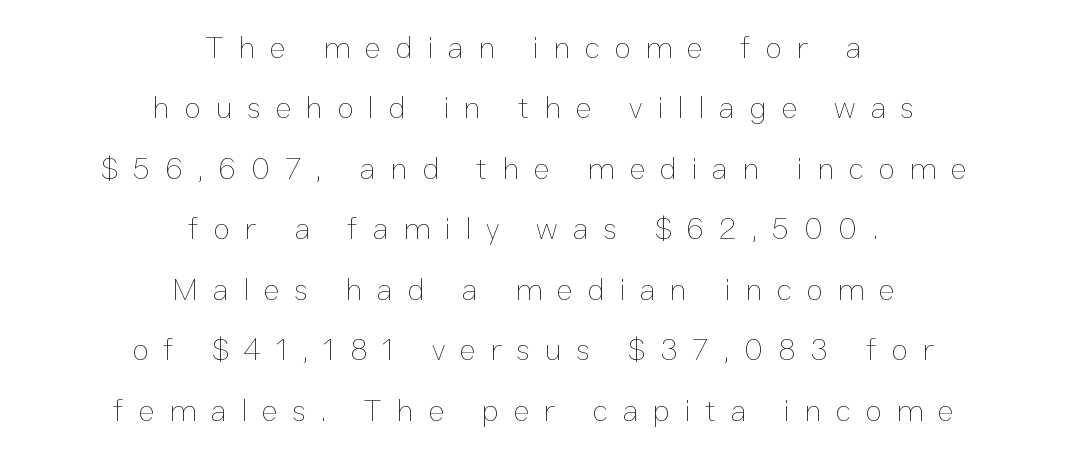
Loose tracking; the words dissolve into strings of separated letters. Nobody drew a line under any word here. Regarding leading, the lines here are spaced well apart. This sample uses an upright cut, with every glyph sitting square on the baseline. Horizontal alignment here is central, giving a formal, balanced look. Think of a printed novel: that variable character pitch is what you see here.
